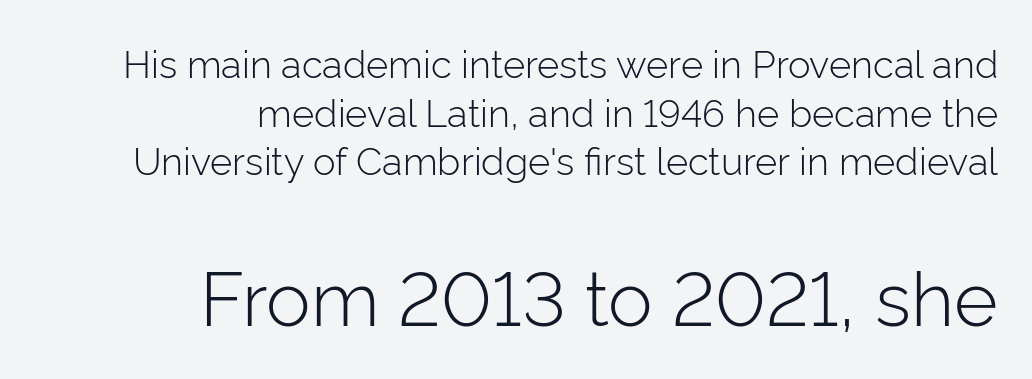
{"serif": "no", "italic": "no", "bold": "no", "weight": "light", "width": "normal", "stroke_contrast": "low", "x_height": "medium", "monospaced": "no", "underline": "no", "align": "right", "line_spacing": "normal", "line_spacing_ratio": 1.28, "letter_spacing": "normal", "letter_spacing_em": 0.0, "larger_block": "second", "size_ratio": 1.97, "glyph_px": 75}
